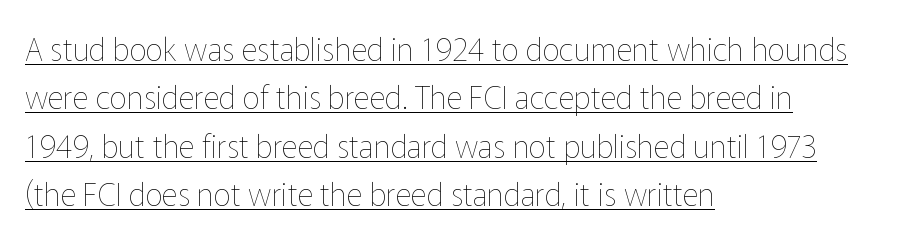
The compositor pushed each line to the left boundary. This rendering features underlined lettering. You can tell it's not italic because the verticals are truly vertical. This is not heavy type; no bold has been used. Think of a printed novel: that variable character pitch is what you see here. No extra tracking has been applied to these lines.
